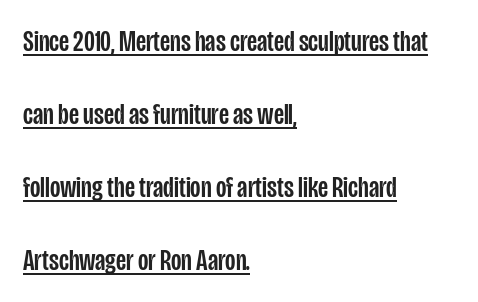
The image shows 30 px condensed sans-serif type, upright; set left-aligned, loose line spacing (2.43x), normal letter spacing, underlined; low stroke contrast and a large x-height.
